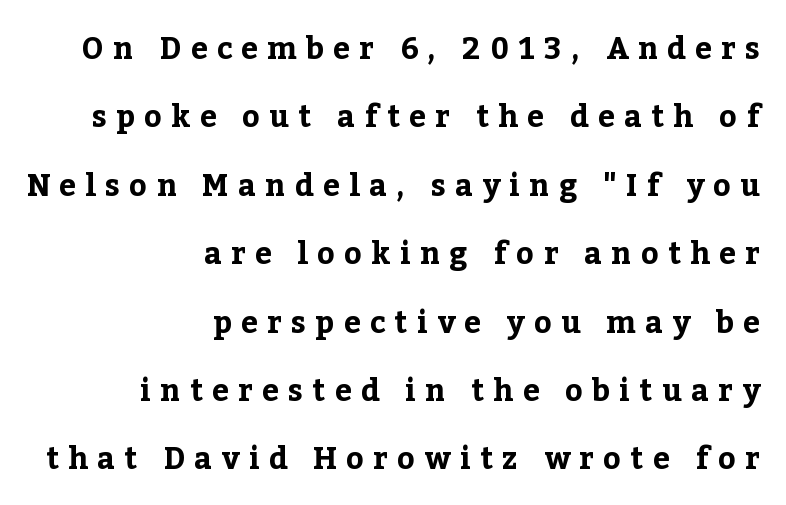
{"serif": "yes", "italic": "no", "bold": "yes", "weight": "bold", "width": "normal", "stroke_contrast": "low", "x_height": "medium", "monospaced": "no", "underline": "no", "align": "right", "line_spacing": "loose", "line_spacing_ratio": 2.28, "letter_spacing": "wide", "letter_spacing_em": 0.31, "glyph_px": 30}
